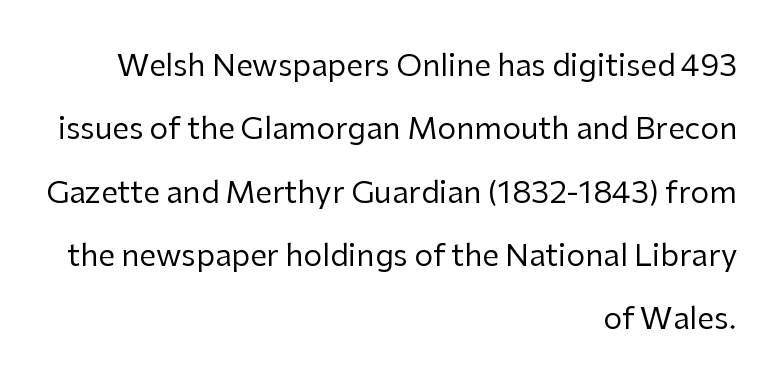
{"serif": "no", "italic": "no", "bold": "no", "weight": "regular", "width": "normal", "stroke_contrast": "low", "x_height": "medium", "monospaced": "no", "underline": "no", "align": "right", "line_spacing": "loose", "line_spacing_ratio": 2.11, "letter_spacing": "normal", "letter_spacing_em": 0.0, "glyph_px": 30}
